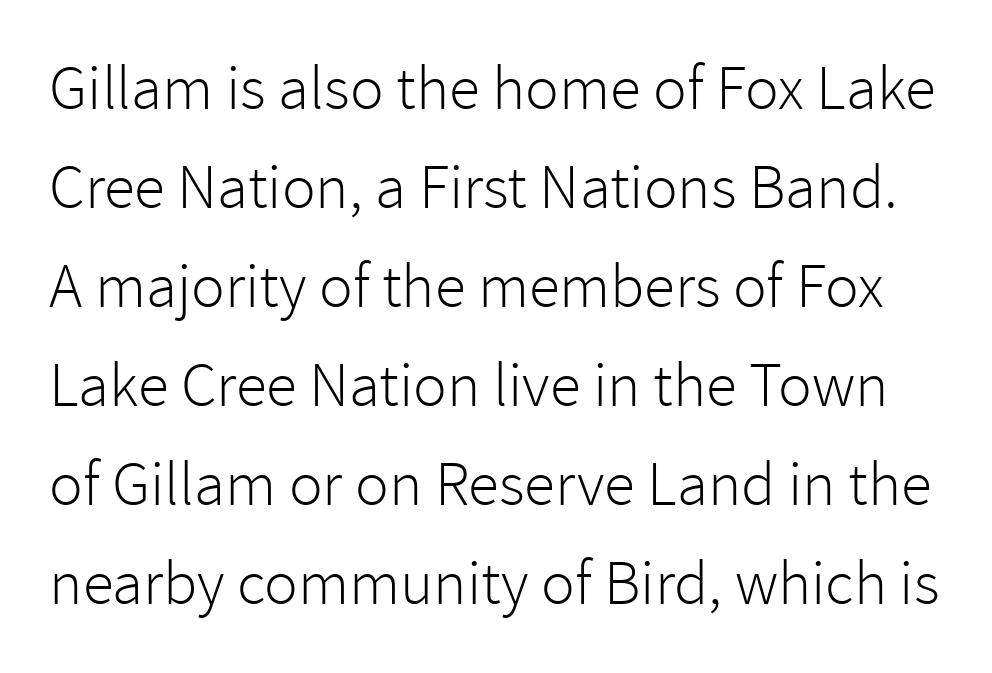
The image shows 63 px light sans-serif type, upright; set normal line spacing (1.57x), normal letter spacing, not underlined; low stroke contrast and a medium x-height.
